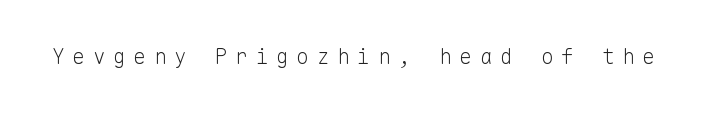
Q: Is the text bold? A: No.
Q: Is the text italic (slanted)? A: No, it is upright.
Q: Is the text underlined? A: No.
Q: Is the spacing between letters normal or unusually wide? A: Unusually wide.
